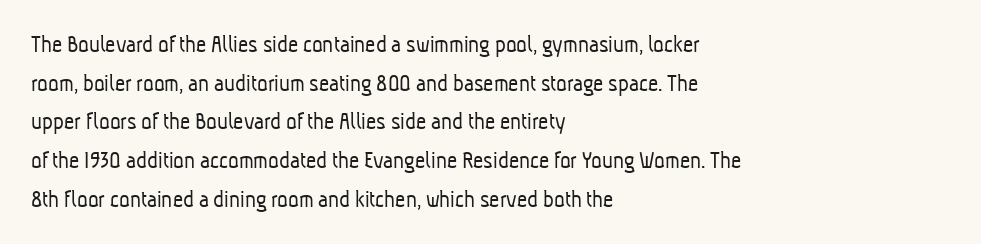
{"bold": "no", "underline": "no", "align": "left", "line_spacing": "normal", "line_spacing_ratio": 1.55, "letter_spacing": "normal", "letter_spacing_em": 0.0, "glyph_px": 25}
